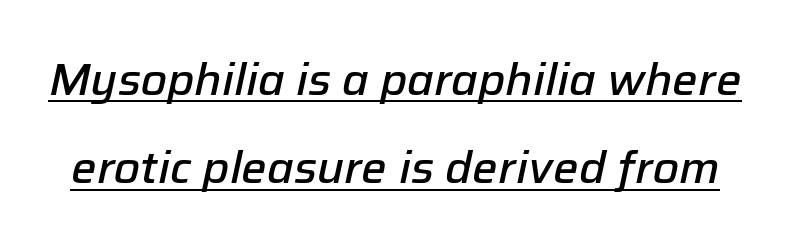
Q: Is the text bold? A: Semi-bold.
Q: Is the text italic (slanted)? A: Yes, it leans right by about 12 degrees.
Q: Is the text underlined? A: Yes.
Q: Is the spacing between letters normal or unusually wide? A: Normal.
Q: Is the spacing between lines tight, normal or loose? A: Loose.
Q: Width (condensed, normal, or wide)? A: Normal.
Q: Stroke contrast? A: Low.
Q: x-height? A: Medium.
Q: Monospaced? A: No.
